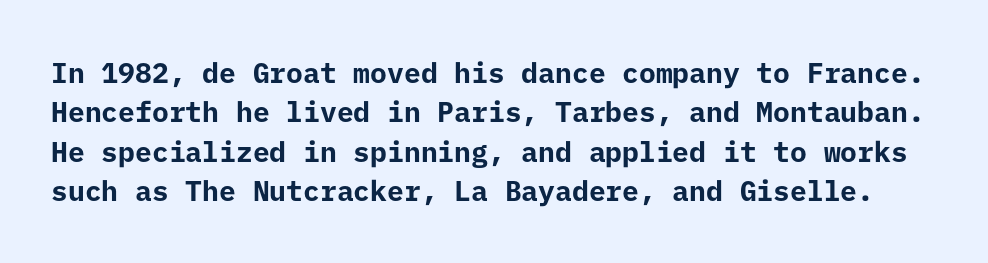
These words are printed bold, with thick strokes throughout. Spacing between characters is what you'd get straight out of the box. Unmarked baselines from the first word to the last. If you measured baseline to baseline, you'd find a middling distance.
